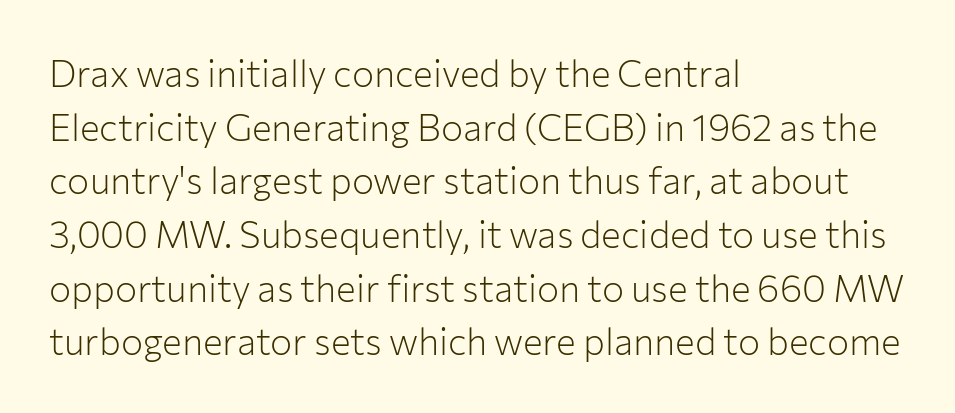
{"serif": "no", "italic": "no", "bold": "no", "weight": "light", "width": "normal", "stroke_contrast": "low", "x_height": "medium", "monospaced": "no", "underline": "no", "align": "left", "line_spacing": "normal", "line_spacing_ratio": 1.45, "letter_spacing": "normal", "letter_spacing_em": 0.0, "glyph_px": 37}
